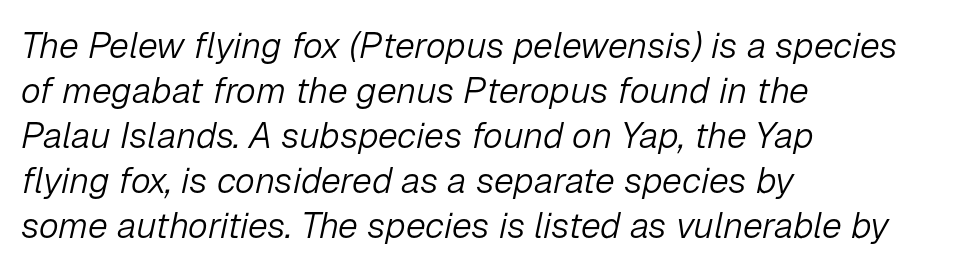
{"italic": "yes", "lean": "right", "slant_degrees": 12, "bold": "no", "weight": "light", "width": "normal", "stroke_contrast": "low", "x_height": "medium", "monospaced": "no", "underline": "no", "align": "left", "line_spacing": "normal", "line_spacing_ratio": 1.25, "letter_spacing": "normal", "letter_spacing_em": 0.0, "glyph_px": 36}
